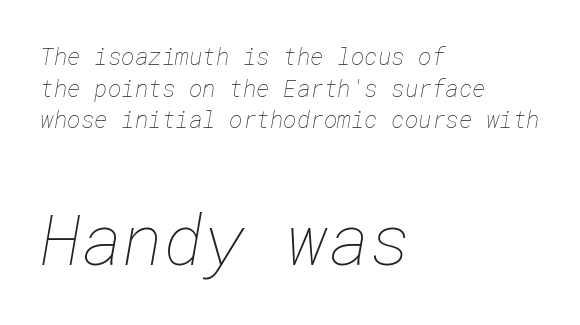
Characters follow at the spacing the type designer built in. Stems and bowls with no extra thickness — not bold. Larger block? The one below; the one above is distinctly smaller. Summary of vertical rhythm: regular, with standard interline spacing.
